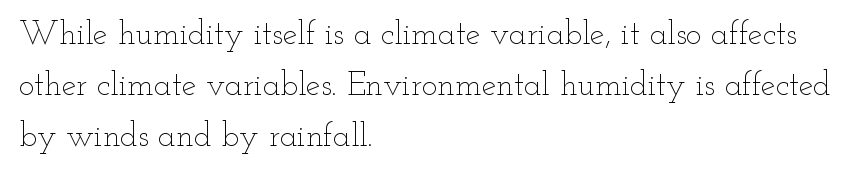
The image shows 33 px thin, wide type, upright; set left-aligned, normal line spacing (1.54x), normal letter spacing, not underlined; low stroke contrast and a small x-height.
